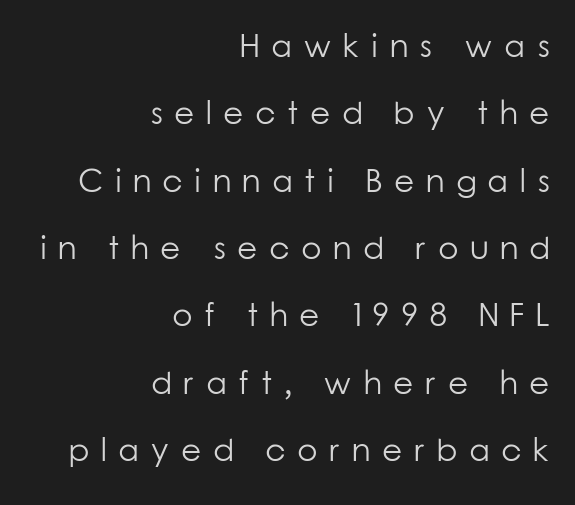
Q: Is the text bold? A: No.
Q: Is the text italic (slanted)? A: No, it is upright.
Q: Is the typeface a serif or a sans-serif typeface? A: Sans-serif.
Q: Is the text underlined? A: No.
Q: How is the paragraph aligned? A: Right-aligned.
Q: Is the spacing between letters normal or unusually wide? A: Unusually wide.
Q: Is the spacing between lines tight, normal or loose? A: Loose.
Q: Width (condensed, normal, or wide)? A: Normal.
Q: Stroke contrast? A: Low.
Q: x-height? A: Medium.
Q: Monospaced? A: No.
